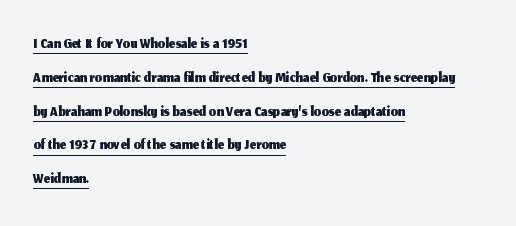
Which margin do the lines hug? The left one — the right edge is uneven. Regarding leading, the lines here are spaced in the standard way. This sample uses plain, unmodified letter spacing. Ordinary non-slanted type is in use. The specimen includes a rule beneath the text block's lines.
